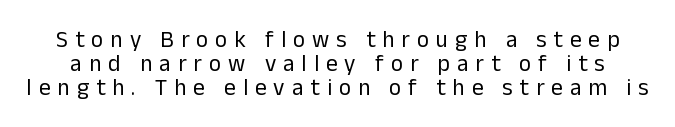
The string is rendered with underlining switched off. Students, note that the glyphs here are deliberately spaced far apart. Every character sits straight up, as roman type does. If you measured baseline to baseline, you'd find a short distance.
